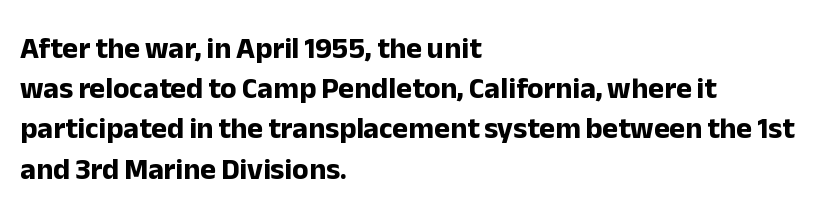
Q: Is the text bold? A: Yes.
Q: Is the text italic (slanted)? A: No, it is upright.
Q: Is the typeface a serif or a sans-serif typeface? A: Sans-serif.
Q: Is the text underlined? A: No.
Q: How is the paragraph aligned? A: Left-aligned.
Q: Is the spacing between letters normal or unusually wide? A: Normal.
Q: Is the spacing between lines tight, normal or loose? A: Normal.
Q: Width (condensed, normal, or wide)? A: Normal.
Q: Stroke contrast? A: Low.
Q: x-height? A: Medium.
Q: Monospaced? A: No.
